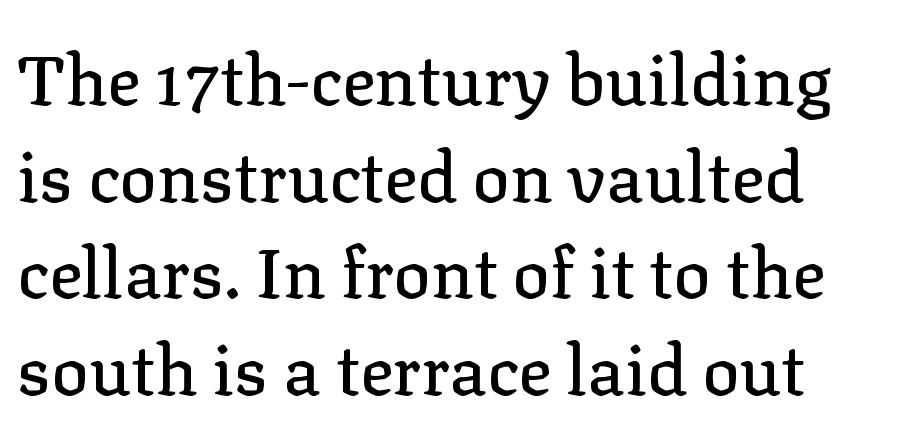
Q: Is the text italic (slanted)? A: No, it is upright.
Q: Is the typeface a serif or a sans-serif typeface? A: Serif.
Q: Is the text underlined? A: No.
Q: Is the spacing between letters normal or unusually wide? A: Normal.
Q: Is the spacing between lines tight, normal or loose? A: Normal.
Q: Width (condensed, normal, or wide)? A: Normal.
Q: Stroke contrast? A: Low.
Q: x-height? A: Medium.
Q: Monospaced? A: No.
